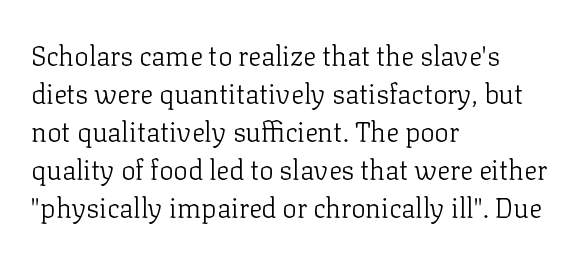
Q: Is the text bold? A: No.
Q: Is the text italic (slanted)? A: No, it is upright.
Q: Is the text underlined? A: No.
Q: How is the paragraph aligned? A: Left-aligned.
Q: Is the spacing between letters normal or unusually wide? A: Normal.
Q: Is the spacing between lines tight, normal or loose? A: Normal.
